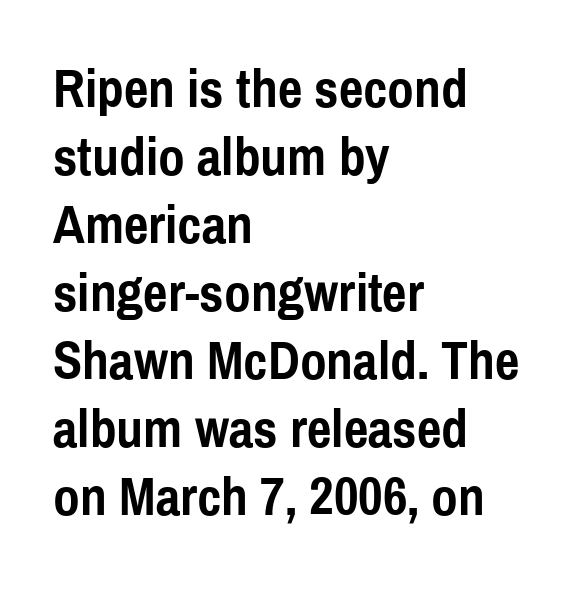
The letters carry no serifs — their stems end cleanly without finishing strokes. These lines were composed using upright roman letters. Does extra space separate the letters? No, they use regular spacing. Note the varied advance widths — an 'i' is clearly narrower than an 'm'. If you measured baseline to baseline, you'd find a middling distance. The text block is weighted toward the left margin, trailing off unevenly rightward.
